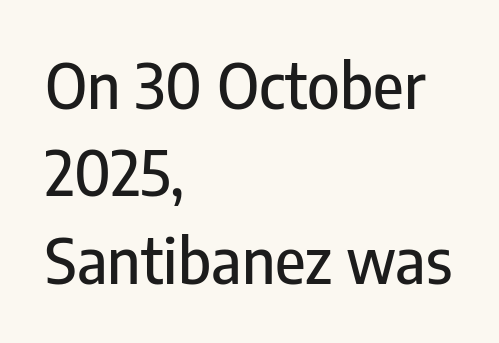
The image shows 62 px condensed sans-serif type, upright; set left-aligned, normal line spacing (1.41x), normal letter spacing, not underlined; low stroke contrast and a medium x-height.
